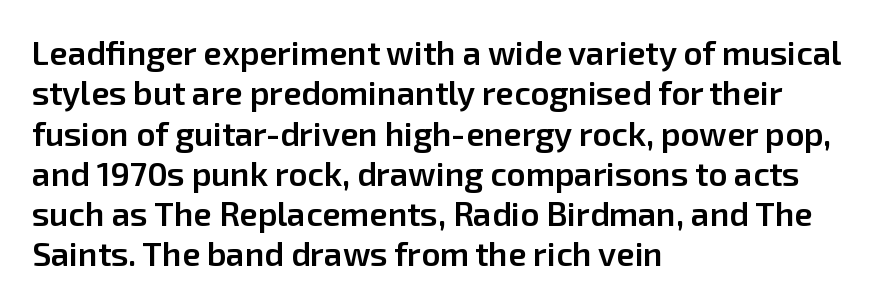
{"serif": "no", "italic": "no", "bold": "semi", "weight": "semibold", "width": "normal", "stroke_contrast": "low", "x_height": "medium", "monospaced": "no", "underline": "no", "align": "left", "line_spacing_ratio": 1.22, "letter_spacing": "normal", "letter_spacing_em": 0.0, "glyph_px": 33}
